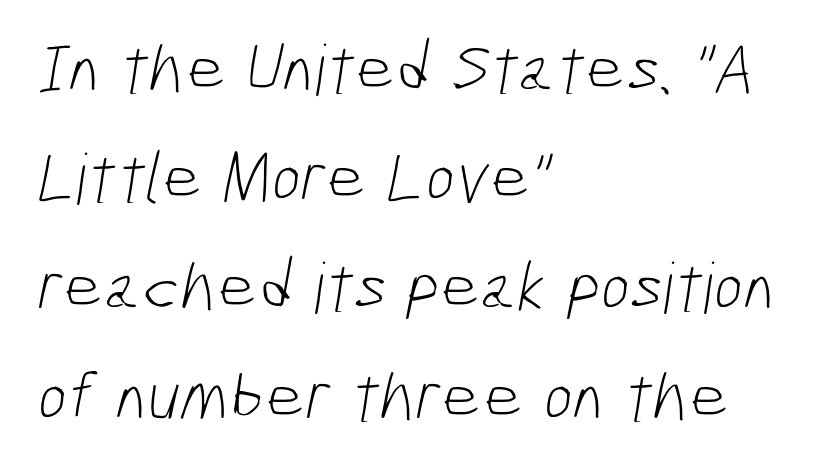
The image shows 70 px light, condensed sans-serif type; set left-aligned, normal line spacing (1.56x), normal letter spacing, not underlined; low stroke contrast and a medium x-height.
